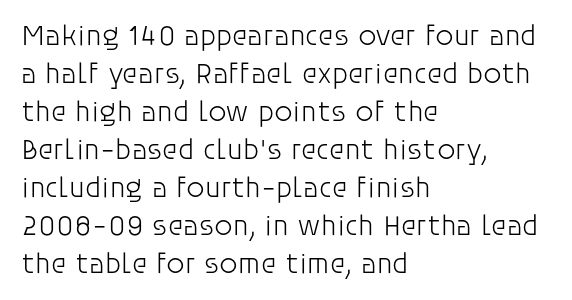
Q: Is the text bold? A: No.
Q: Is the text italic (slanted)? A: No, it is upright.
Q: Is the typeface a serif or a sans-serif typeface? A: Sans-serif.
Q: Is the text underlined? A: No.
Q: How is the paragraph aligned? A: Left-aligned.
Q: Is the spacing between letters normal or unusually wide? A: Normal.
Q: Is the spacing between lines tight, normal or loose? A: Normal.
Q: Width (condensed, normal, or wide)? A: Normal.
Q: Stroke contrast? A: Low.
Q: x-height? A: Large.
Q: Monospaced? A: No.
